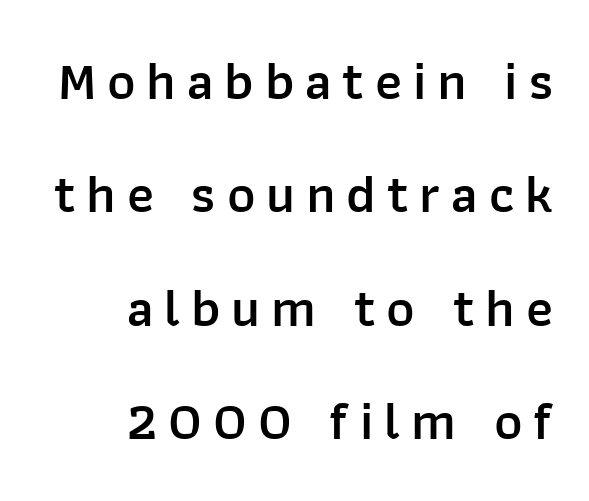
The image shows 54 px semibold sans-serif type, upright; set right-aligned, loose line spacing (2.1x), unusually wide letter spacing (+0.2 em), not underlined; low stroke contrast and a medium x-height.
